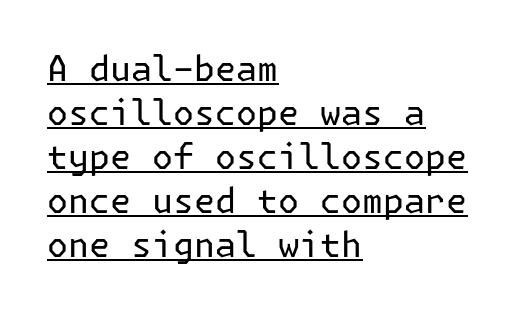
The image shows 35 px regular-weight sans-serif type, upright; set left-aligned, normal line spacing (1.26x), normal letter spacing, underlined; low stroke contrast and a medium x-height.
